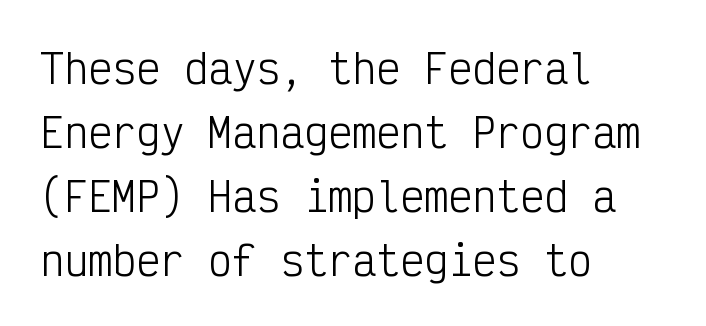
You can tell from the bare stems that sans-serif type was used. The words here are not underlined. Tracking here is standard; glyphs follow each other at the usual distance. Nope, not italic — everything's standing straight. A typesetter would call this monospace, since all characters share one set width. This block has exactly the height ordinary leading produces.
